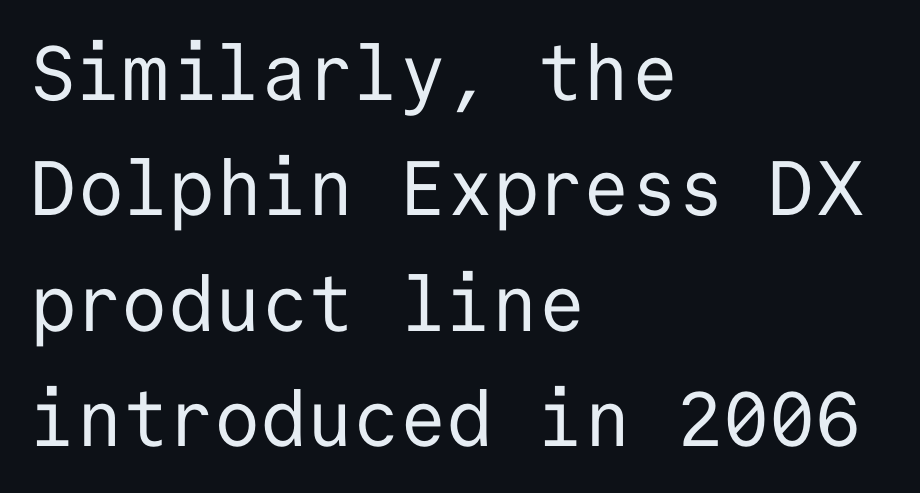
The image shows 77 px regular-weight sans-serif type, upright, monospaced; set left-aligned, normal line spacing (1.5x), normal letter spacing, not underlined; low stroke contrast and a medium x-height.
